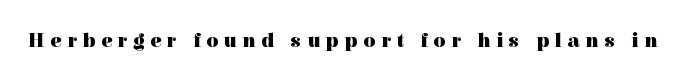
Q: Is the text bold? A: Yes.
Q: Is the text italic (slanted)? A: No, it is upright.
Q: Is the text underlined? A: No.
Q: Is the spacing between letters normal or unusually wide? A: Unusually wide.
